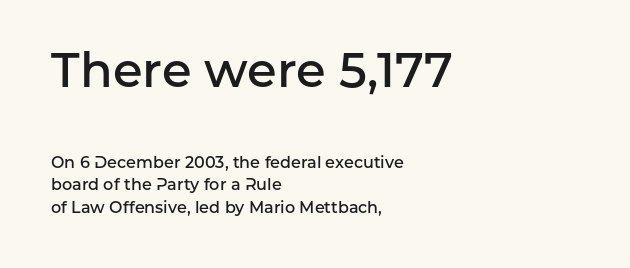
{"serif": "no", "italic": "no", "bold": "semi", "weight": "semibold", "width": "normal", "stroke_contrast": "low", "x_height": "medium", "monospaced": "no", "underline": "no", "align": "left", "line_spacing": "normal", "line_spacing_ratio": 1.39, "letter_spacing": "normal", "letter_spacing_em": 0.0, "larger_block": "first", "size_ratio": 3.0, "glyph_px": 48}
